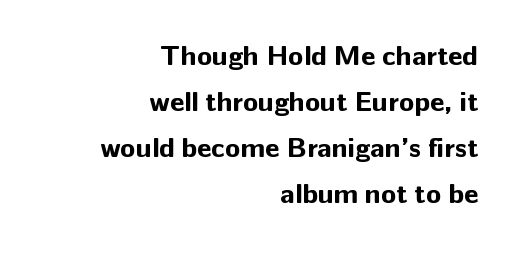
Q: Is the text bold? A: Yes.
Q: Is the text italic (slanted)? A: No, it is upright.
Q: Is the typeface a serif or a sans-serif typeface? A: Sans-serif.
Q: Is the text underlined? A: No.
Q: How is the paragraph aligned? A: Right-aligned.
Q: Is the spacing between letters normal or unusually wide? A: Normal.
Q: Is the spacing between lines tight, normal or loose? A: Normal.
Q: Width (condensed, normal, or wide)? A: Normal.
Q: Stroke contrast? A: Low.
Q: x-height? A: Medium.
Q: Monospaced? A: No.
